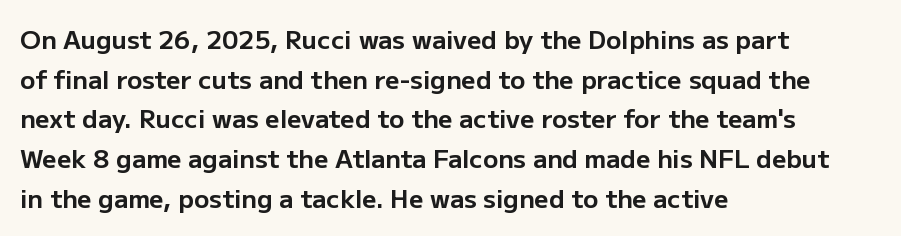
The words here are not underlined. Glyph-to-glyph distance matches everyday printed text. The rows are spaced the way most documents space them. The lettering holds an erect, upright posture throughout. Heavy-handed strokes throughout: this text is bold. Which margin do the lines hug? The left one — the right edge is uneven.
